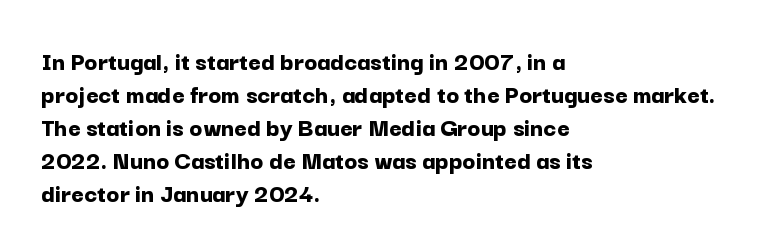
The image shows 27 px bold type, upright; set left-aligned, line spacing 1.22x, normal letter spacing, not underlined.
